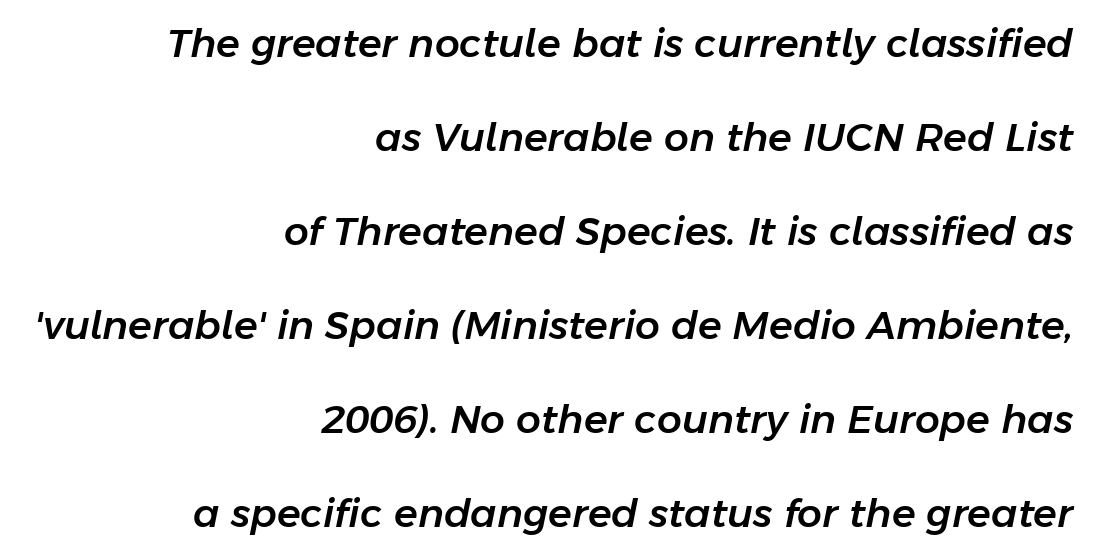
The image shows 39 px text type, italic (leaning right); set right-aligned, loose line spacing (2.41x), normal letter spacing, not underlined; low stroke contrast and a medium x-height.
